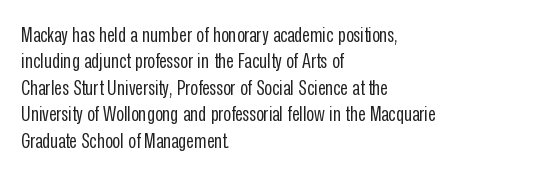
{"italic": "no", "bold": "no", "underline": "no", "align": "left", "line_spacing": "normal", "line_spacing_ratio": 1.26, "letter_spacing": "normal", "letter_spacing_em": 0.0, "glyph_px": 21}
